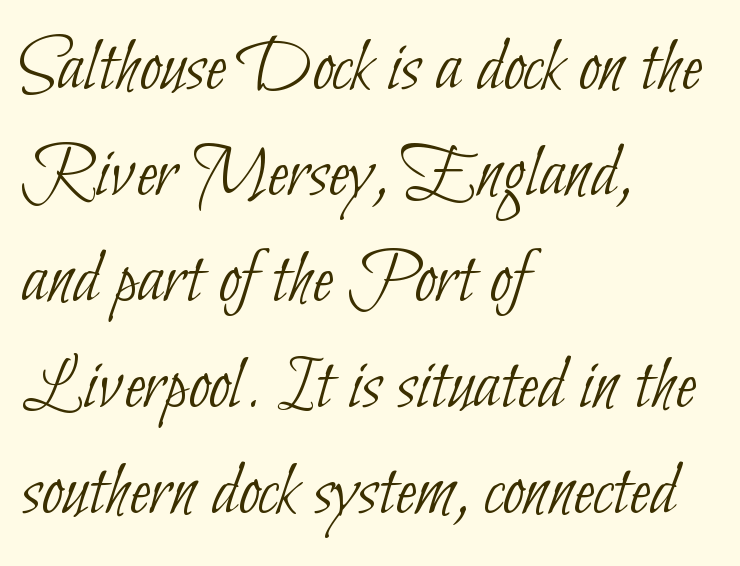
The letters look calm and open, with moderate or lighter stems. Type without underlining. The rag falls on the right side of this text block. Letter spacing: default.
